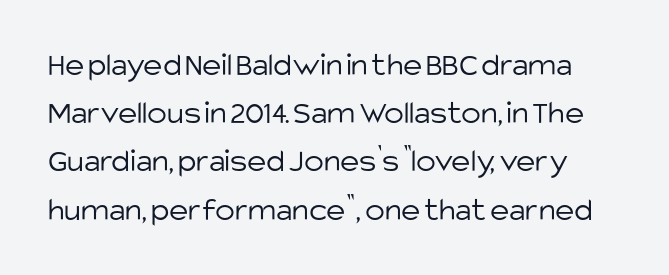
Students, note that the glyphs here touch the page at normal intervals. Unbolded letterforms with no extra heft. Underlining? Definitely not there. These lines sit exactly where default settings would place them.
